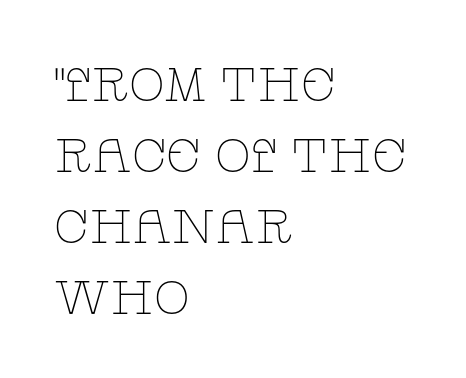
Q: Is the text bold? A: No.
Q: Is the text italic (slanted)? A: No, it is upright.
Q: Is the typeface a serif or a sans-serif typeface? A: Serif.
Q: Is the text underlined? A: No.
Q: How is the paragraph aligned? A: Left-aligned.
Q: Is the spacing between letters normal or unusually wide? A: Normal.
Q: Is the spacing between lines tight, normal or loose? A: Normal.
Q: Width (condensed, normal, or wide)? A: Wide.
Q: Stroke contrast? A: Low.
Q: x-height? A: Large.
Q: Monospaced? A: No.
